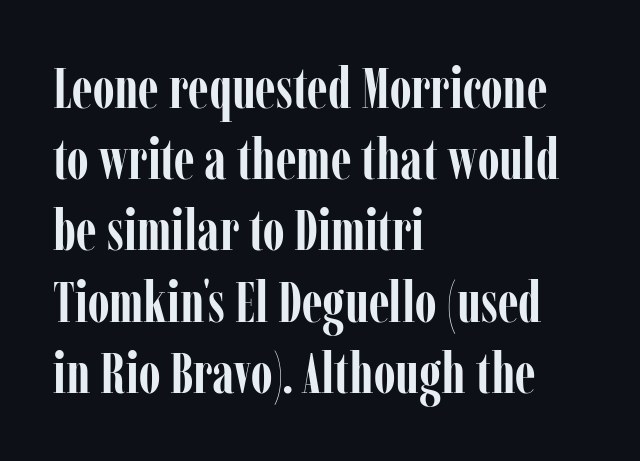
Q: Is the text bold? A: Yes.
Q: Is the text italic (slanted)? A: No, it is upright.
Q: Is the typeface a serif or a sans-serif typeface? A: Serif.
Q: Is the text underlined? A: No.
Q: How is the paragraph aligned? A: Left-aligned.
Q: Is the spacing between letters normal or unusually wide? A: Normal.
Q: Is the spacing between lines tight, normal or loose? A: Normal.
Q: Width (condensed, normal, or wide)? A: Condensed.
Q: Stroke contrast? A: Low.
Q: x-height? A: Medium.
Q: Monospaced? A: No.
